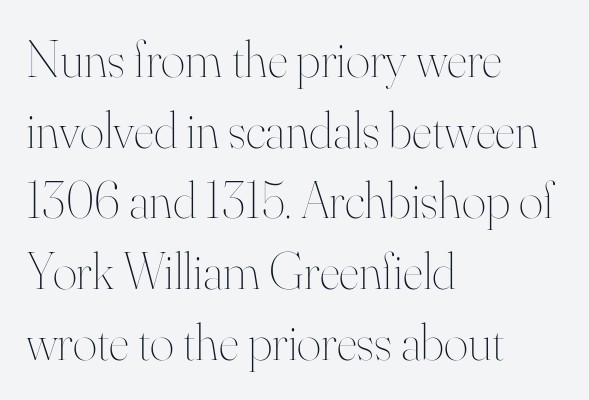
The image shows 52 px thin type, upright; set left-aligned, normal line spacing (1.36x), normal letter spacing, not underlined; high stroke contrast and a small x-height.
